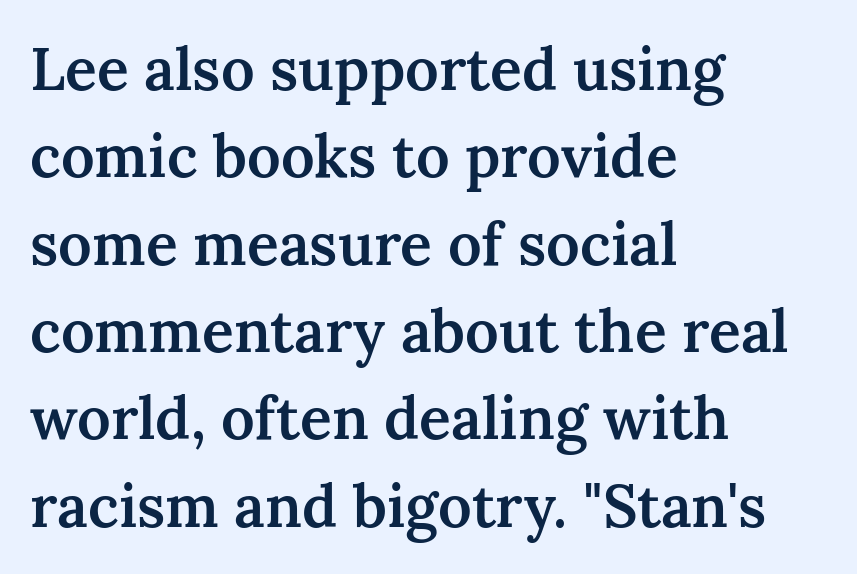
Leftover space on each line is placed entirely after the last word. These lines are composed in type with serifs. Students, this is semibold: more ink than regular, less than bold. The vertical gap from one line to the next is medium. The axis of the letterforms is exactly vertical.
